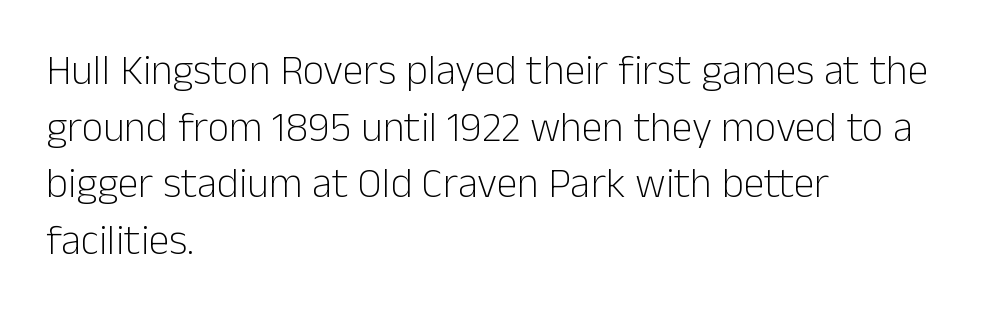
Underlining? Definitely not there. These lines are rendered in a variable-pitch font. Observe the ordinary spacing: letters are neighbours, not strangers. Leading matches the norm, producing a regular column.
